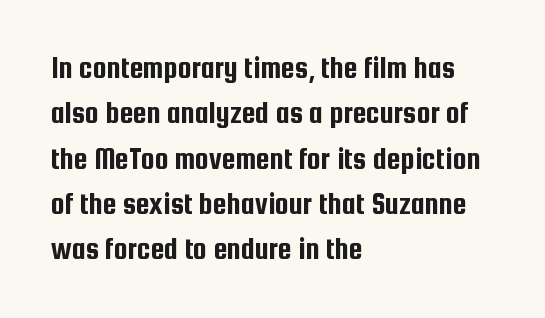
Q: Is the text italic (slanted)? A: No, it is upright.
Q: Is the typeface a serif or a sans-serif typeface? A: Sans-serif.
Q: Is the text underlined? A: No.
Q: How is the paragraph aligned? A: Left-aligned.
Q: Is the spacing between letters normal or unusually wide? A: Normal.
Q: Is the spacing between lines tight, normal or loose? A: Normal.
Q: Width (condensed, normal, or wide)? A: Condensed.
Q: Stroke contrast? A: Low.
Q: x-height? A: Medium.
Q: Monospaced? A: No.
